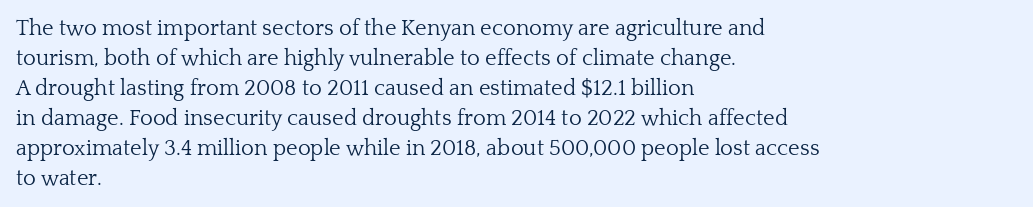
The image shows 22 px text type, upright; set left-aligned, normal line spacing (1.36x), normal letter spacing, not underlined.
